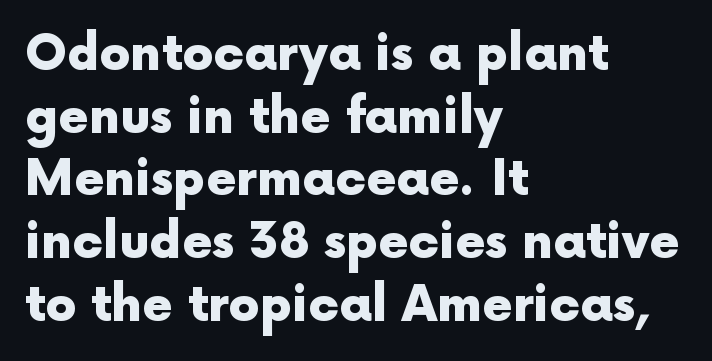
Q: Is the text bold? A: Yes.
Q: Is the text italic (slanted)? A: No, it is upright.
Q: Is the typeface a serif or a sans-serif typeface? A: Sans-serif.
Q: Is the text underlined? A: No.
Q: How is the paragraph aligned? A: Left-aligned.
Q: Is the spacing between letters normal or unusually wide? A: Normal.
Q: Is the spacing between lines tight, normal or loose? A: Normal.
Q: Width (condensed, normal, or wide)? A: Normal.
Q: x-height? A: Medium.
Q: Monospaced? A: No.
